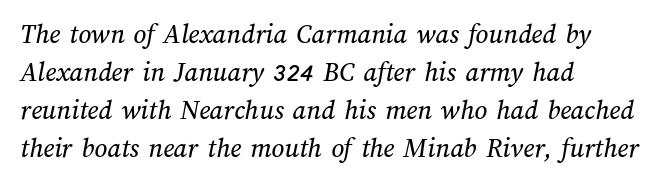
{"width": "normal", "stroke_contrast": "medium", "x_height": "medium", "monospaced": "no", "underline": "no", "align": "left", "line_spacing": "normal", "line_spacing_ratio": 1.36, "letter_spacing": "normal", "letter_spacing_em": 0.0, "glyph_px": 28}
